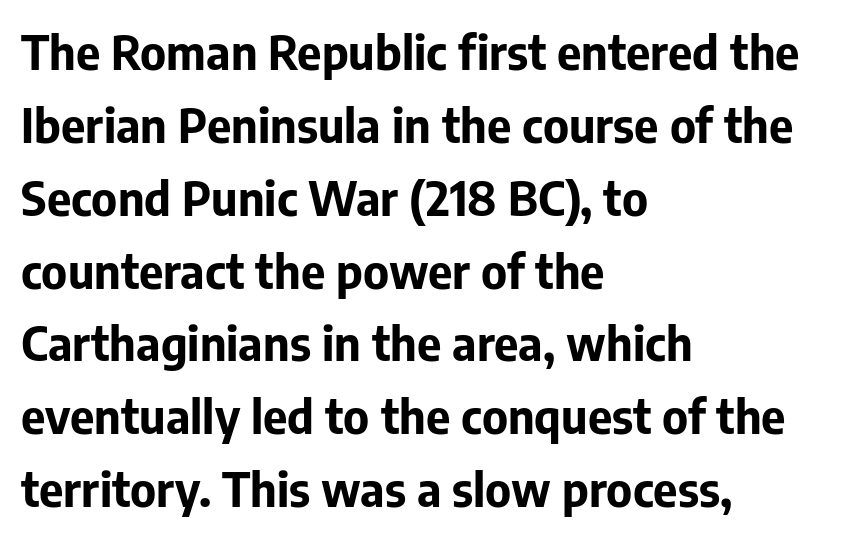
The image shows 47 px bold sans-serif type, upright; set left-aligned, normal line spacing (1.55x), normal letter spacing, not underlined; low stroke contrast and a medium x-height.
